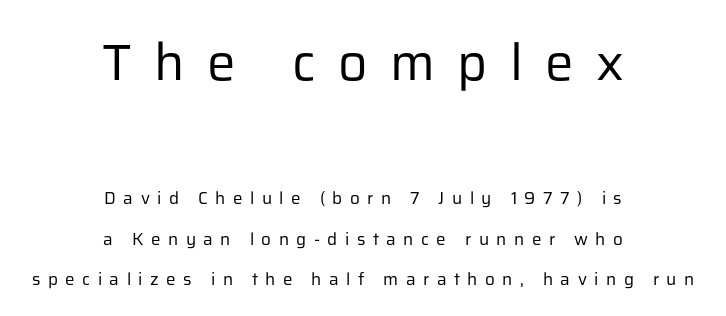
{"serif": "no", "italic": "no", "bold": "no", "weight": "regular", "width": "normal", "stroke_contrast": "low", "x_height": "medium", "monospaced": "no", "underline": "no", "align": "center", "line_spacing": "loose", "line_spacing_ratio": 2.38, "letter_spacing": "wide", "letter_spacing_em": 0.44, "larger_block": "first", "size_ratio": 3.0, "glyph_px": 51}
